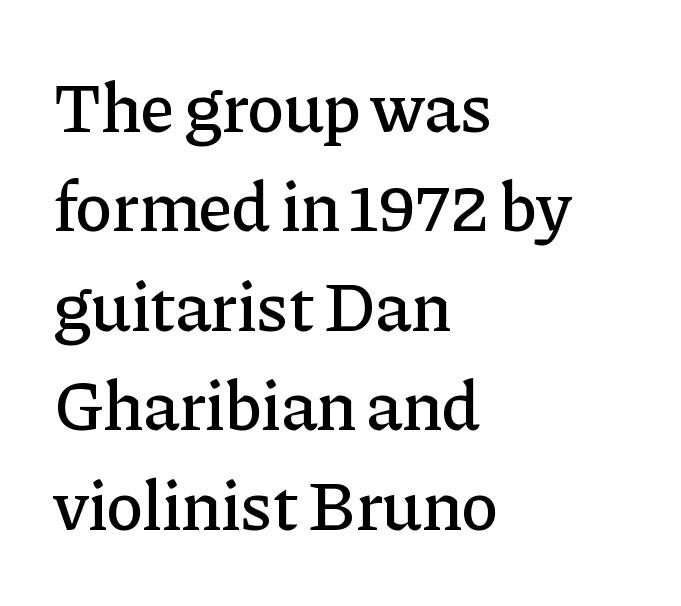
{"serif": "yes", "italic": "no", "width": "normal", "stroke_contrast": "low", "x_height": "medium", "monospaced": "no", "underline": "no", "align": "left", "line_spacing": "normal", "line_spacing_ratio": 1.42, "letter_spacing": "normal", "letter_spacing_em": 0.0, "glyph_px": 70}
